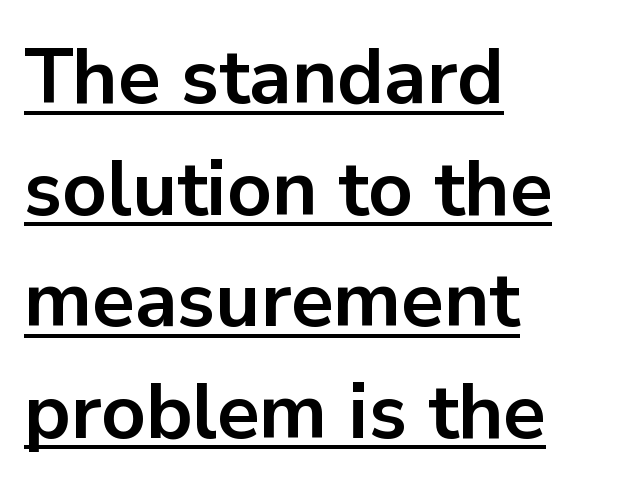
The image shows 78 px bold sans-serif type, upright; set left-aligned, normal line spacing (1.43x), normal letter spacing, underlined; low stroke contrast and a medium x-height.
